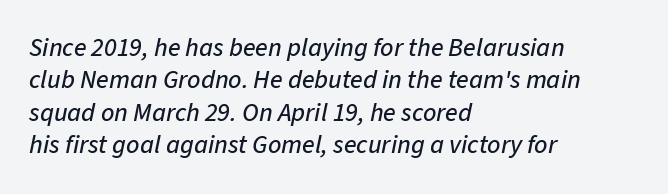
Q: Is the text italic (slanted)? A: Yes, it leans right by about 11 degrees.
Q: Is the text underlined? A: No.
Q: How is the paragraph aligned? A: Left-aligned.
Q: Is the spacing between letters normal or unusually wide? A: Normal.
Q: Is the spacing between lines tight, normal or loose? A: Normal.
